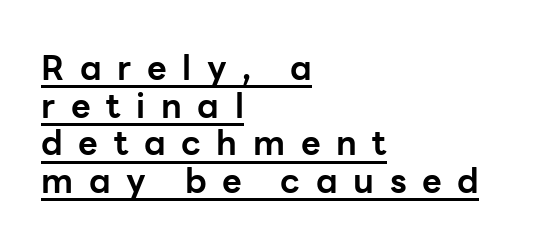
Emphasis by weight is at full strength: bold. The face used here is proportionally spaced, like ordinary book or web type. The lettering holds an erect, upright posture throughout. Horizontal alignment here is leftward, the default for most running prose. In terms of leading, this rendering errs on the cramped side.
